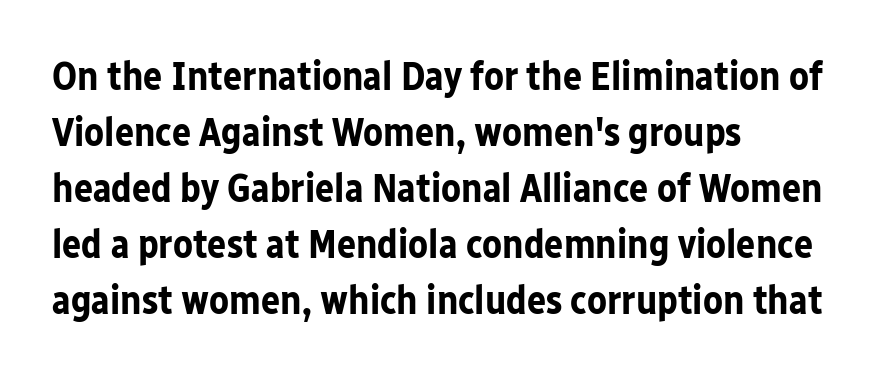
{"serif": "no", "italic": "no", "bold": "yes", "weight": "bold", "width": "normal", "stroke_contrast": "low", "x_height": "medium", "monospaced": "no", "underline": "no", "align": "left", "line_spacing": "normal", "line_spacing_ratio": 1.4, "letter_spacing": "normal", "letter_spacing_em": 0.0, "glyph_px": 40}
